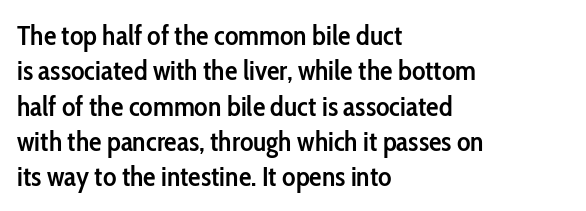
The image shows 28 px semibold, condensed sans-serif type, upright; set left-aligned, normal line spacing (1.26x), normal letter spacing, not underlined; low stroke contrast and a medium x-height.
